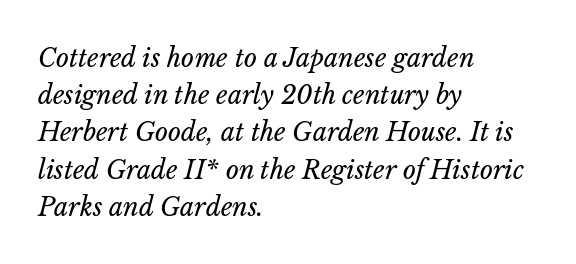
{"italic": "yes", "lean": "right", "slant_degrees": 14, "bold": "no", "underline": "no", "align": "left", "line_spacing": "normal", "line_spacing_ratio": 1.49, "letter_spacing": "normal", "letter_spacing_em": 0.0, "glyph_px": 25}
